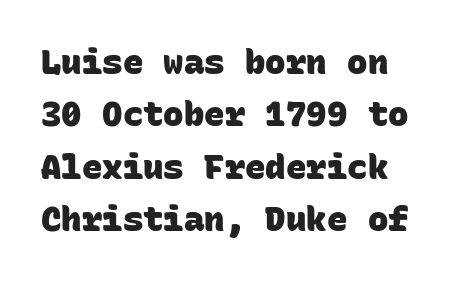
{"serif": "no", "bold": "yes", "weight": "heavy", "width": "normal", "stroke_contrast": "low", "x_height": "large", "monospaced": "yes", "underline": "no", "line_spacing": "normal", "line_spacing_ratio": 1.54, "letter_spacing": "normal", "letter_spacing_em": 0.0, "glyph_px": 34}
